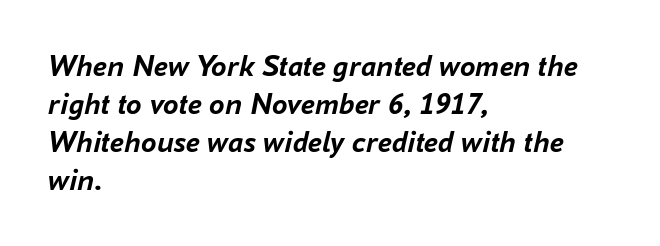
The image shows 31 px semibold type, italic (leaning right); set left-aligned, line spacing 1.23x, normal letter spacing, not underlined; low stroke contrast and a medium x-height.
